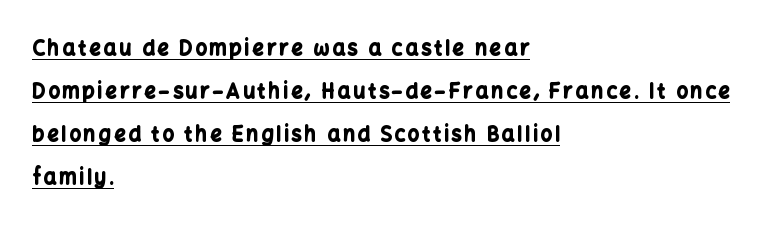
Q: Is the text bold? A: Yes.
Q: Is the text italic (slanted)? A: No, it is upright.
Q: Is the text underlined? A: Yes.
Q: How is the paragraph aligned? A: Left-aligned.
Q: Is the spacing between lines tight, normal or loose? A: Loose.
